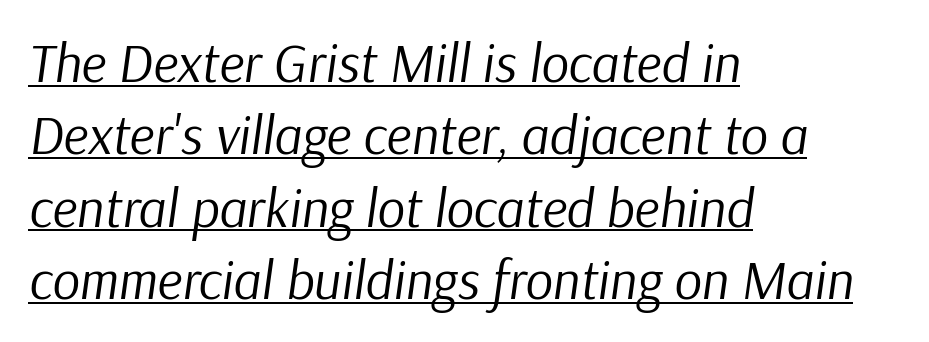
{"italic": "yes", "lean": "right", "slant_degrees": 9, "bold": "no", "weight": "regular", "width": "normal", "stroke_contrast": "low", "x_height": "medium", "monospaced": "no", "underline": "yes", "align": "left", "line_spacing": "normal", "line_spacing_ratio": 1.34, "letter_spacing": "normal", "letter_spacing_em": 0.0, "glyph_px": 54}
